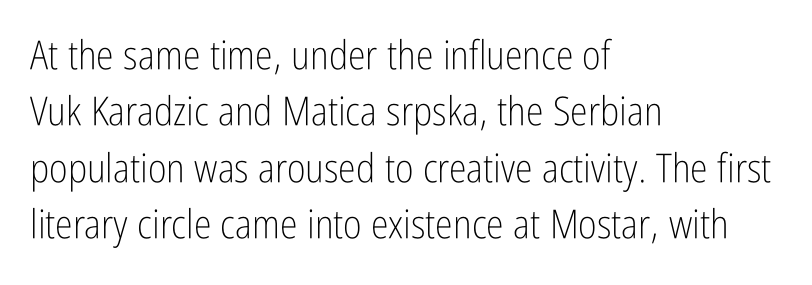
Is the letter spacing exaggerated? No — it looks like the ordinary default. Every row of glyphs begins at an identical x-position on the left. The characters are drawn with everyday or finer stroke widths. Designer's note — italics off, roman on.
